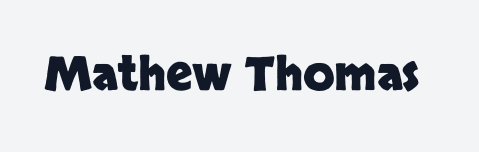
The image shows 46 px heavy sans-serif type, upright; set normal letter spacing, not underlined; low stroke contrast and a large x-height.
